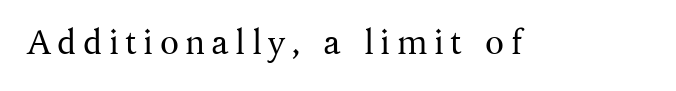
Each letter keeps its own natural width here, so spacing adapts to shape. Stem width sits at or under what a default text font uses. The gap between lines stays unmarked. You can tell from the footed stems that serif type was used. Vertical strokes here are truly vertical.
